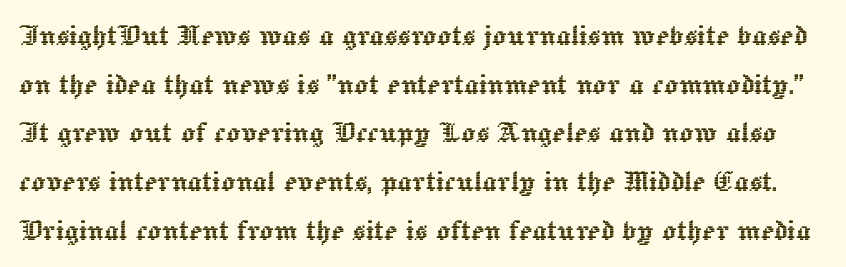
{"italic": "no", "width": "normal", "x_height": "medium", "monospaced": "no", "underline": "no", "line_spacing": "normal", "line_spacing_ratio": 1.39, "letter_spacing": "normal", "letter_spacing_em": 0.0, "glyph_px": 35}
